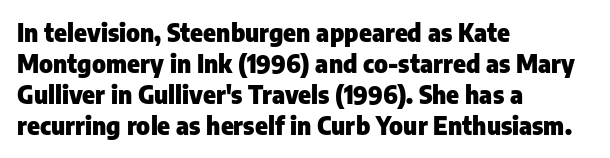
{"italic": "no", "bold": "yes", "underline": "no", "align": "left", "line_spacing": "normal", "line_spacing_ratio": 1.29, "letter_spacing": "normal", "letter_spacing_em": 0.0, "glyph_px": 24}
